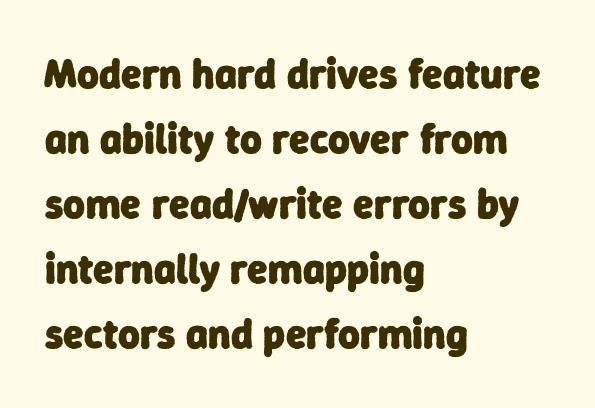
The image shows 42 px heavy sans-serif type; set left-aligned, normal line spacing (1.55x), normal letter spacing, not underlined; low stroke contrast and a medium x-height.
